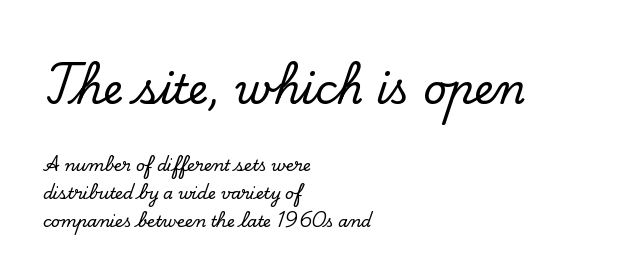
Q: Is the text italic (slanted)? A: Yes.
Q: Is the typeface a serif or a sans-serif typeface? A: Serif.
Q: Is the text underlined? A: No.
Q: How is the paragraph aligned? A: Left-aligned.
Q: Is the spacing between letters normal or unusually wide? A: Normal.
Q: Which block of text is set in a larger size, the first (top) or the second (bottom)? A: The first (top) one.
Q: Width (condensed, normal, or wide)? A: Normal.
Q: Stroke contrast? A: Low.
Q: x-height? A: Small.
Q: Monospaced? A: No.
